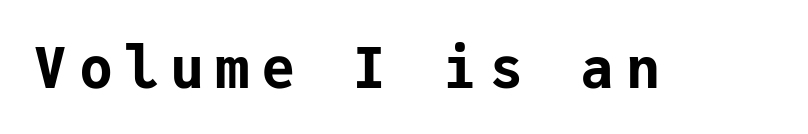
The image shows 57 px bold sans-serif type, upright, monospaced; set unusually wide letter spacing (+0.2 em), not underlined; low stroke contrast and a medium x-height.
